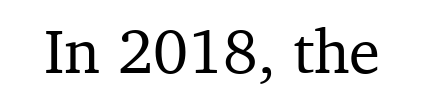
The image shows 63 px serif type, upright; set normal letter spacing, not underlined; medium stroke contrast and a medium x-height.
